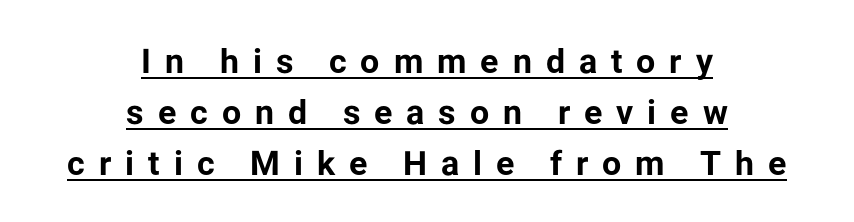
Q: Is the text bold? A: Yes.
Q: Is the text italic (slanted)? A: No, it is upright.
Q: Is the typeface a serif or a sans-serif typeface? A: Sans-serif.
Q: Is the text underlined? A: Yes.
Q: How is the paragraph aligned? A: Centered.
Q: Is the spacing between letters normal or unusually wide? A: Unusually wide.
Q: Is the spacing between lines tight, normal or loose? A: Normal.
Q: Width (condensed, normal, or wide)? A: Normal.
Q: Stroke contrast? A: Low.
Q: x-height? A: Medium.
Q: Monospaced? A: No.
